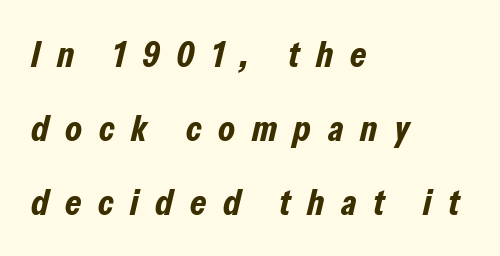
The block of text is sparse from top to bottom, with ample space between rows. Compared with ordinary roman type, these characters are visibly tilted. Unmarked baselines from the first word to the last. This sample is left-justified, so line endings fall wherever the words run out. Typesetter's note: full bold, strokes at maximum text heaviness. Spacing verdict: proportional, widths tailored to each character.
